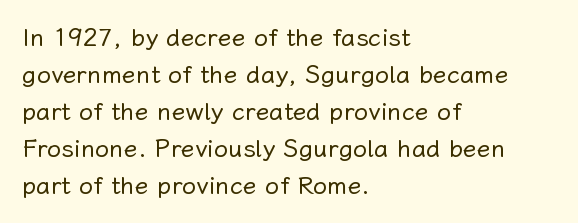
A typesetter would call this leading conventional body-copy spacing. Descender tails drop into unmarked territory. Visually the block forms a straight wall on the left and a jagged coastline on the right. Do the letters lean? They stand straight.
